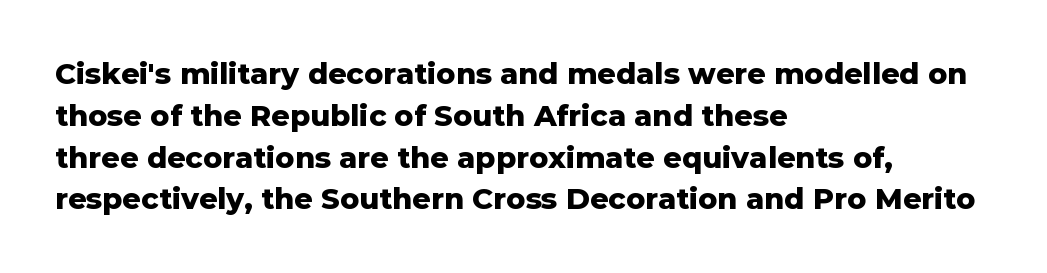
The image shows 29 px heavy sans-serif type, upright; set left-aligned, normal line spacing (1.44x), normal letter spacing, not underlined; low stroke contrast and a medium x-height.
